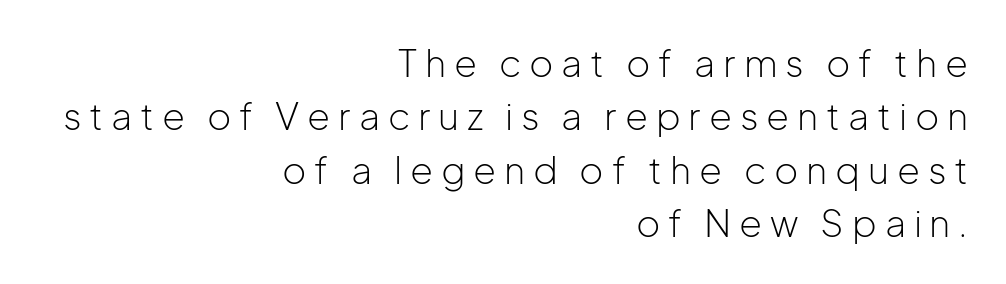
A typesetter would call this heavily tracked-out type. Interline gaps are of average width in this sample. Italic: no, the glyphs are upright roman. Grotesque or geometric, the face here clearly has no serifs. The typeface has the unassuming heft of standard copy or less.
